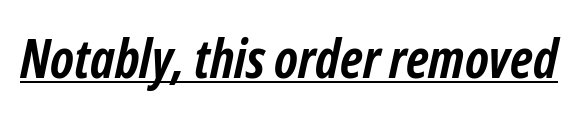
{"italic": "yes", "lean": "right", "slant_degrees": 12, "bold": "yes", "weight": "semibold", "width": "condensed", "stroke_contrast": "low", "x_height": "medium", "monospaced": "no", "underline": "yes", "letter_spacing": "normal", "letter_spacing_em": 0.0, "glyph_px": 54}
